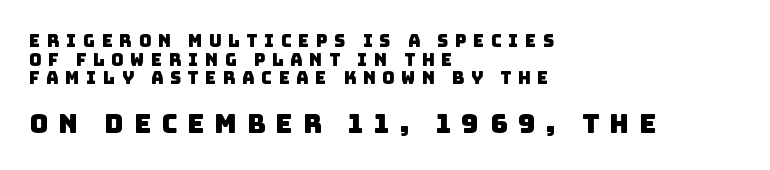
Q: Is the text underlined? A: No.
Q: How is the paragraph aligned? A: Left-aligned.
Q: Is the spacing between letters normal or unusually wide? A: Unusually wide.
Q: Is the spacing between lines tight, normal or loose? A: Tight.
Q: Which block of text is set in a larger size, the first (top) or the second (bottom)? A: The second (bottom) one.
